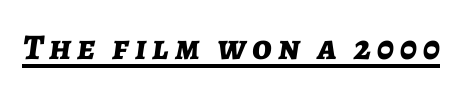
The image shows 36 px bold type, italic (leaning right); set underlined; low stroke contrast and a medium x-height.
